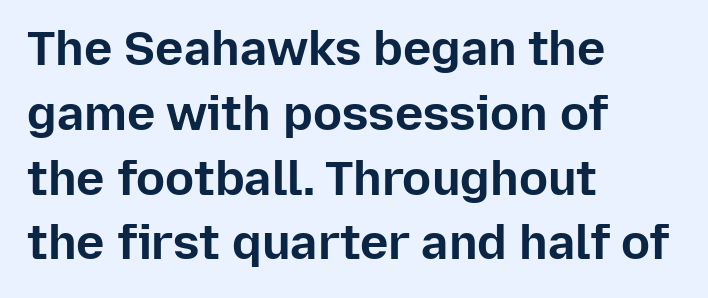
Q: Is the text bold? A: Yes.
Q: Is the text italic (slanted)? A: No, it is upright.
Q: Is the typeface a serif or a sans-serif typeface? A: Sans-serif.
Q: Is the text underlined? A: No.
Q: How is the paragraph aligned? A: Left-aligned.
Q: Is the spacing between letters normal or unusually wide? A: Normal.
Q: Is the spacing between lines tight, normal or loose? A: Normal.
Q: Width (condensed, normal, or wide)? A: Normal.
Q: Stroke contrast? A: Low.
Q: x-height? A: Medium.
Q: Monospaced? A: No.
